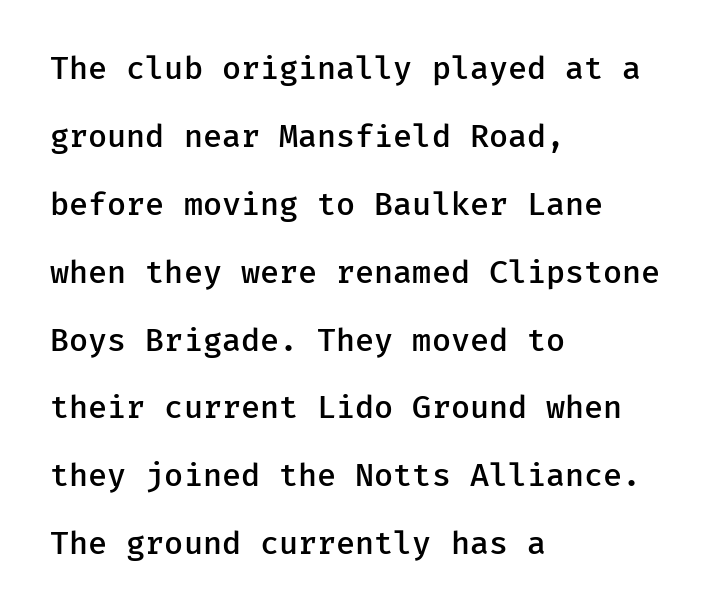
{"serif": "no", "italic": "no", "bold": "semi", "weight": "semibold", "width": "normal", "stroke_contrast": "low", "x_height": "medium", "underline": "no", "align": "left", "line_spacing": "loose", "line_spacing_ratio": 2.19, "letter_spacing": "normal", "letter_spacing_em": 0.0, "glyph_px": 31}
